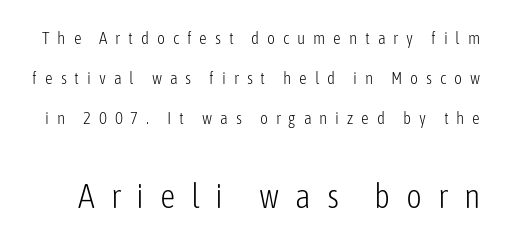
Q: Is the text bold? A: No.
Q: Is the text italic (slanted)? A: No, it is upright.
Q: Is the typeface a serif or a sans-serif typeface? A: Sans-serif.
Q: Is the text underlined? A: No.
Q: Is the spacing between letters normal or unusually wide? A: Unusually wide.
Q: Is the spacing between lines tight, normal or loose? A: Loose.
Q: Which block of text is set in a larger size, the first (top) or the second (bottom)? A: The second (bottom) one.
Q: Width (condensed, normal, or wide)? A: Condensed.
Q: Stroke contrast? A: Low.
Q: x-height? A: Medium.
Q: Monospaced? A: No.
